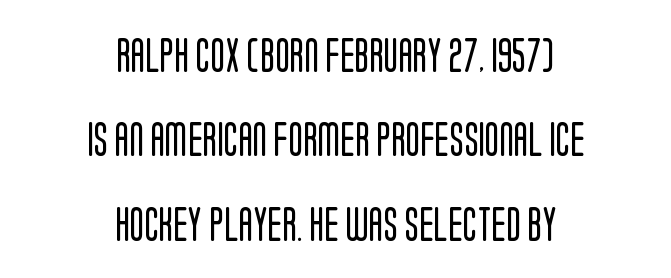
{"serif": "no", "italic": "no", "bold": "no", "weight": "regular", "width": "condensed", "stroke_contrast": "low", "x_height": "large", "monospaced": "no", "underline": "no", "align": "center", "line_spacing": "loose", "line_spacing_ratio": 2.48, "letter_spacing": "normal", "letter_spacing_em": 0.0, "glyph_px": 34}
